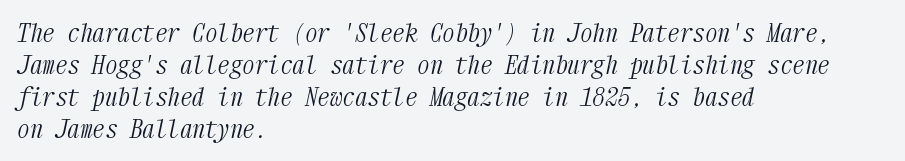
{"italic": "yes", "lean": "right", "slant_degrees": 12, "bold": "no", "underline": "no", "align": "left", "line_spacing": "normal", "line_spacing_ratio": 1.28, "letter_spacing": "normal", "letter_spacing_em": 0.0, "glyph_px": 25}
